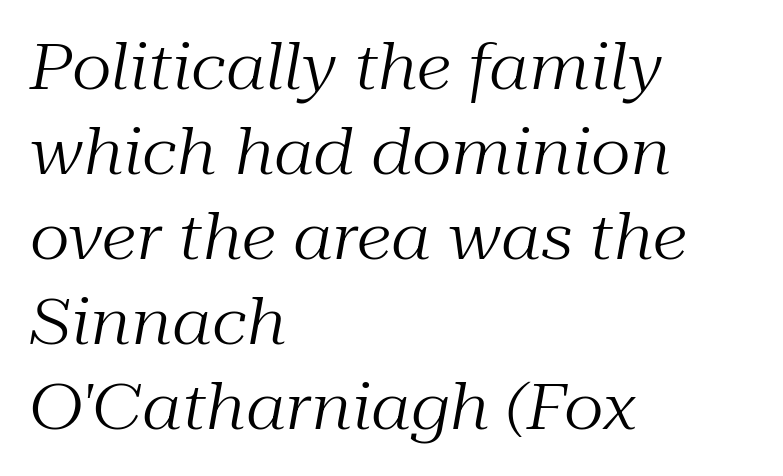
The image shows 63 px regular-weight serif type, italic (leaning right); set left-aligned, normal line spacing (1.35x), normal letter spacing, not underlined; medium stroke contrast and a medium x-height.
